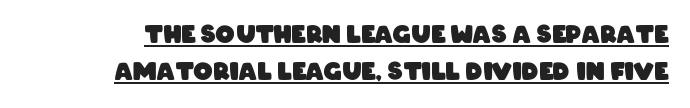
{"bold": "yes", "underline": "yes", "line_spacing": "normal", "line_spacing_ratio": 1.56, "letter_spacing": "normal", "letter_spacing_em": 0.0, "glyph_px": 24}
